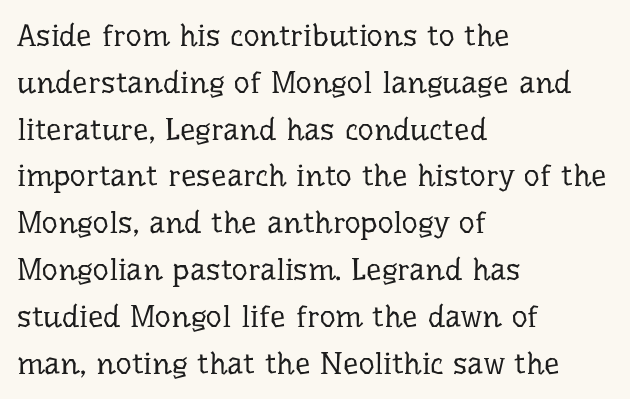
{"serif": "yes", "italic": "no", "bold": "no", "weight": "regular", "width": "normal", "stroke_contrast": "low", "x_height": "medium", "monospaced": "no", "underline": "no", "align": "left", "line_spacing": "normal", "line_spacing_ratio": 1.51, "letter_spacing": "normal", "letter_spacing_em": 0.0, "glyph_px": 31}
